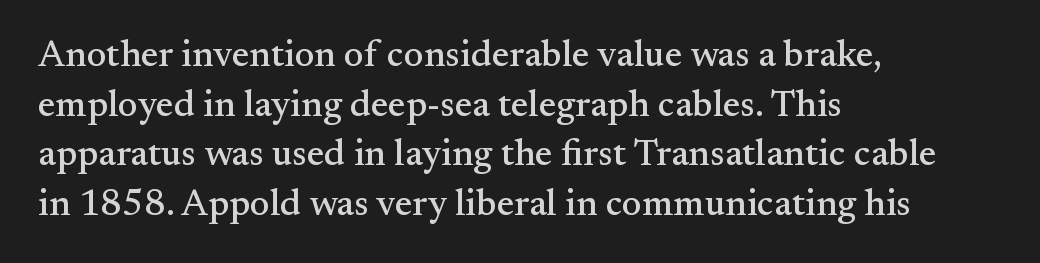
{"serif": "yes", "italic": "no", "width": "normal", "stroke_contrast": "medium", "x_height": "small", "monospaced": "no", "underline": "no", "align": "left", "line_spacing": "normal", "line_spacing_ratio": 1.34, "letter_spacing": "normal", "letter_spacing_em": 0.0, "glyph_px": 37}
